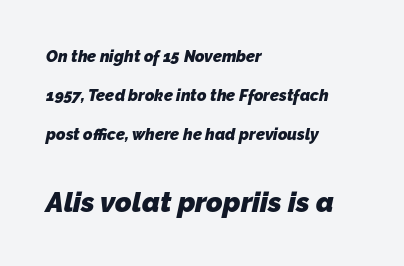
Q: Is the text bold? A: Yes.
Q: Is the typeface a serif or a sans-serif typeface? A: Sans-serif.
Q: Is the text underlined? A: No.
Q: How is the paragraph aligned? A: Left-aligned.
Q: Is the spacing between letters normal or unusually wide? A: Normal.
Q: Is the spacing between lines tight, normal or loose? A: Loose.
Q: Which block of text is set in a larger size, the first (top) or the second (bottom)? A: The second (bottom) one.
Q: Width (condensed, normal, or wide)? A: Normal.
Q: Stroke contrast? A: Low.
Q: x-height? A: Medium.
Q: Monospaced? A: No.
